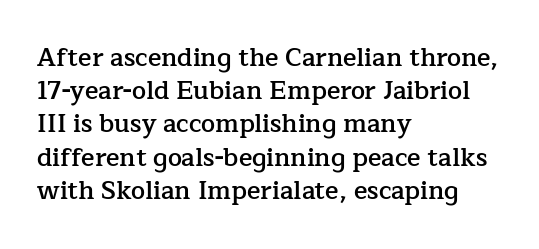
{"italic": "no", "bold": "semi", "underline": "no", "align": "left", "line_spacing": "normal", "line_spacing_ratio": 1.33, "letter_spacing": "normal", "letter_spacing_em": 0.0, "glyph_px": 25}
